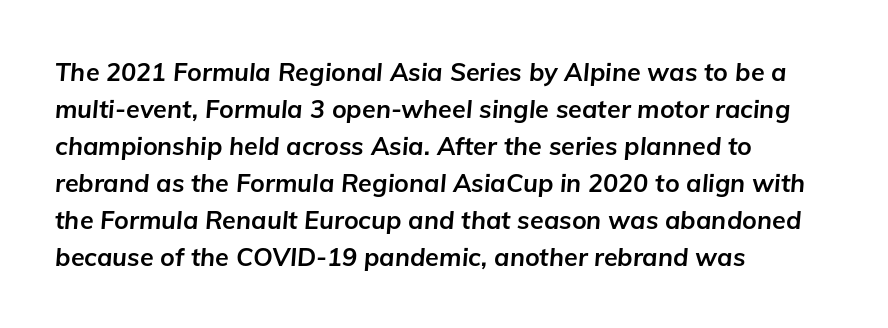
{"italic": "yes", "lean": "right", "slant_degrees": 5, "bold": "yes", "underline": "no", "align": "left", "line_spacing": "normal", "line_spacing_ratio": 1.48, "letter_spacing": "normal", "letter_spacing_em": 0.0, "glyph_px": 25}
